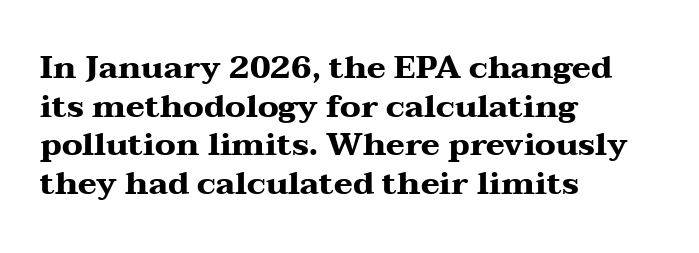
Q: Is the text bold? A: Yes.
Q: Is the text italic (slanted)? A: No, it is upright.
Q: Is the typeface a serif or a sans-serif typeface? A: Serif.
Q: Is the text underlined? A: No.
Q: How is the paragraph aligned? A: Left-aligned.
Q: Is the spacing between letters normal or unusually wide? A: Normal.
Q: Width (condensed, normal, or wide)? A: Wide.
Q: Stroke contrast? A: Medium.
Q: x-height? A: Medium.
Q: Monospaced? A: No.
